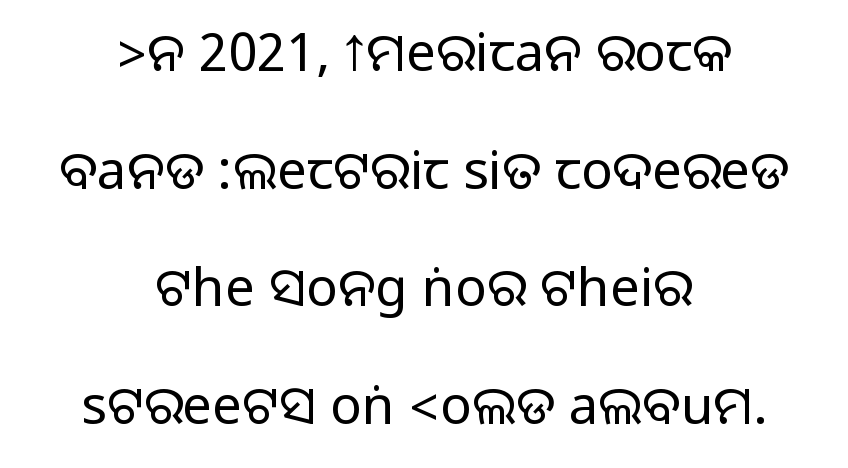
Q: Is the text italic (slanted)? A: No, it is upright.
Q: Is the typeface a serif or a sans-serif typeface? A: Sans-serif.
Q: Is the text underlined? A: No.
Q: How is the paragraph aligned? A: Centered.
Q: Is the spacing between letters normal or unusually wide? A: Normal.
Q: Is the spacing between lines tight, normal or loose? A: Loose.
Q: Width (condensed, normal, or wide)? A: Normal.
Q: Stroke contrast? A: Medium.
Q: Monospaced? A: No.
